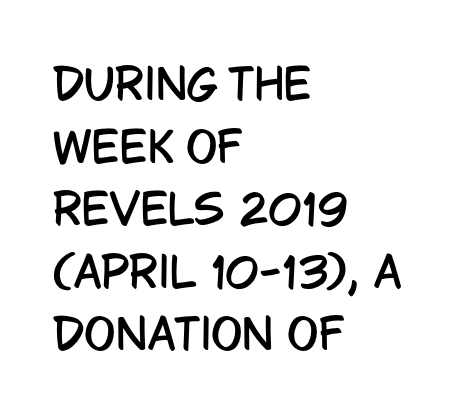
{"serif": "no", "italic": "no", "width": "condensed", "stroke_contrast": "low", "x_height": "large", "monospaced": "no", "underline": "no", "align": "left", "line_spacing": "normal", "line_spacing_ratio": 1.49, "letter_spacing": "normal", "letter_spacing_em": 0.0, "glyph_px": 42}
